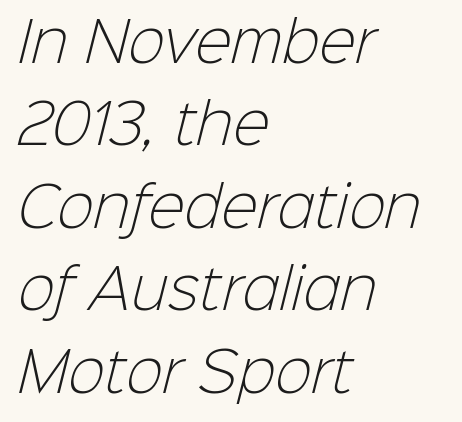
Observe the absence of serifs on each vertical stroke in this sample. Counters stay open thanks to moderate or lighter strokes. Is the block centered? No — it sits flush against the left margin. Each row of text sits above clean, open space.
